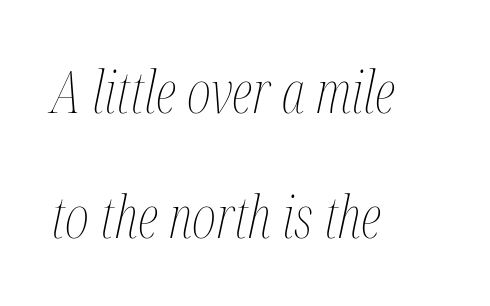
Typeset ragged right — the left edge is the straight one. The typography opts for an oblique posture over an upright one. Here the designer chose a conventional face with non-uniform glyph widths. Spacing between characters is what you'd get straight out of the box. Rule under the text: the space is simply empty.
